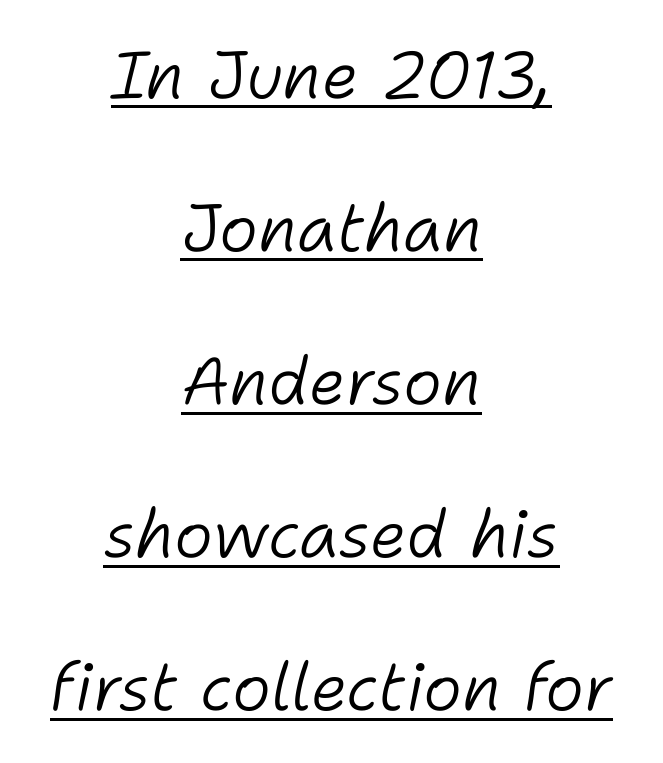
Q: Is the text bold? A: No.
Q: Is the text italic (slanted)? A: Yes, it leans right by about 11 degrees.
Q: Is the text underlined? A: Yes.
Q: How is the paragraph aligned? A: Centered.
Q: Is the spacing between letters normal or unusually wide? A: Normal.
Q: Is the spacing between lines tight, normal or loose? A: Loose.
Q: Width (condensed, normal, or wide)? A: Normal.
Q: Stroke contrast? A: Low.
Q: x-height? A: Medium.
Q: Monospaced? A: No.
